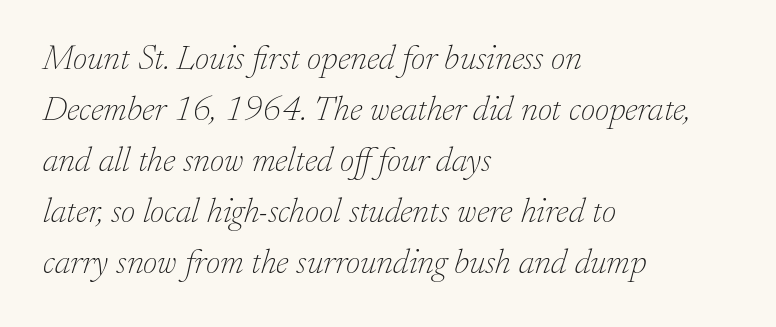
The image shows 35 px thin serif type, italic (leaning right); set left-aligned, normal line spacing (1.46x), normal letter spacing, not underlined; low stroke contrast and a small x-height.
